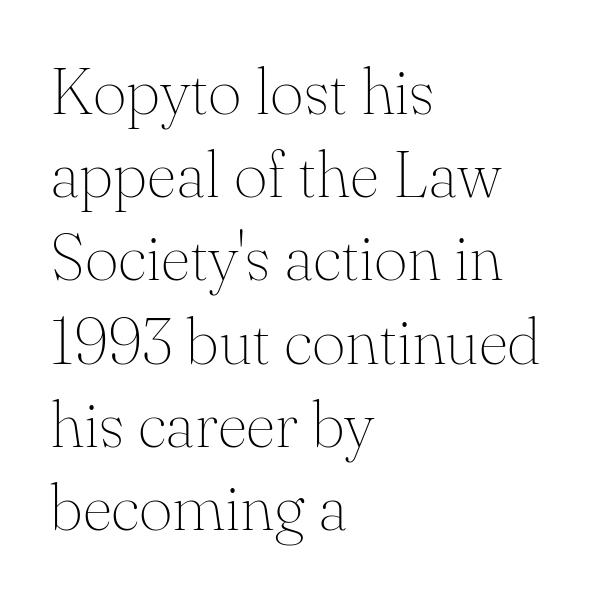
The image shows 65 px thin serif type, upright; set left-aligned, normal line spacing (1.28x), normal letter spacing, not underlined; medium stroke contrast and a small x-height.
